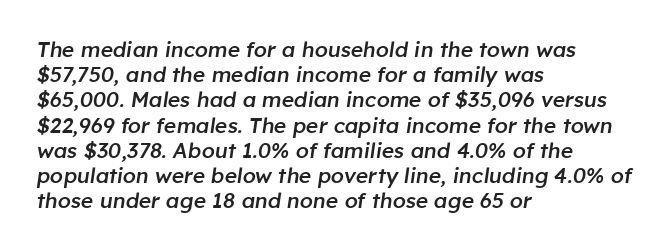
A student would call this left alignment; a typographer would say flush left, rag right. The glyphs are unaccompanied by any horizontal stroke below them. If you drew a line through each stem, it would be angled. Look at the tracking — it's just the regular setting, nothing added.
